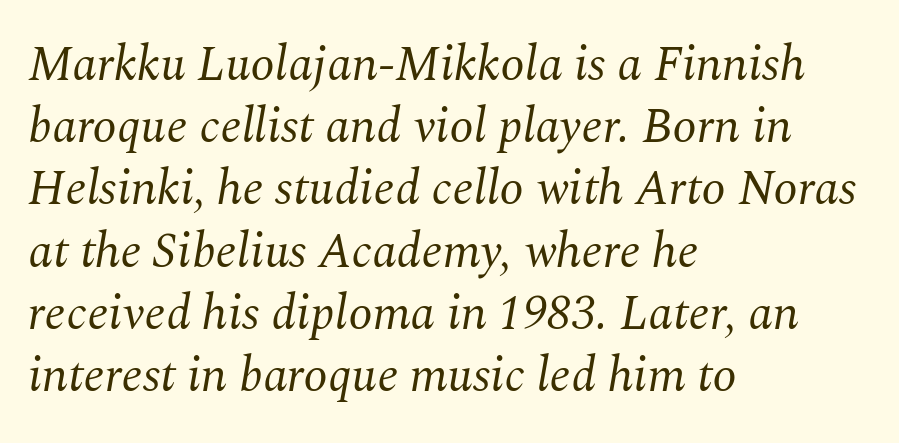
This sample keeps an unexceptional amount of space between lines. Compared with a typical body face, this is equally light or lighter still. Little horizontal feet cap the strokes, marking this as serif type. The line texture is even and compact thanks to regular tracking. Notice how the stems are inclined rather than vertical — that's the hallmark of italics. The letters advance in unequal steps, a hallmark of proportional type.
